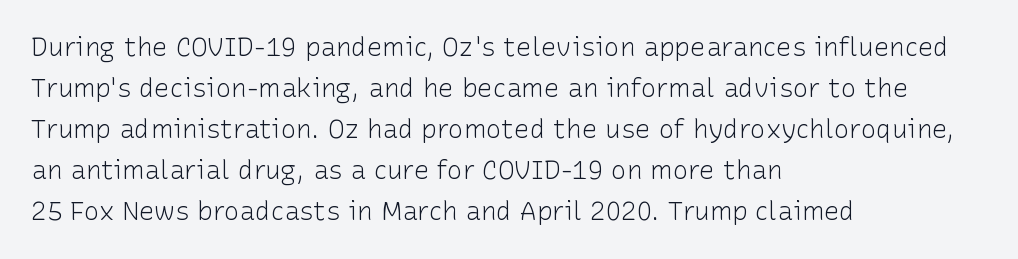
{"italic": "no", "bold": "no", "underline": "no", "align": "left", "line_spacing": "normal", "line_spacing_ratio": 1.58, "letter_spacing": "normal", "letter_spacing_em": 0.0, "glyph_px": 26}
